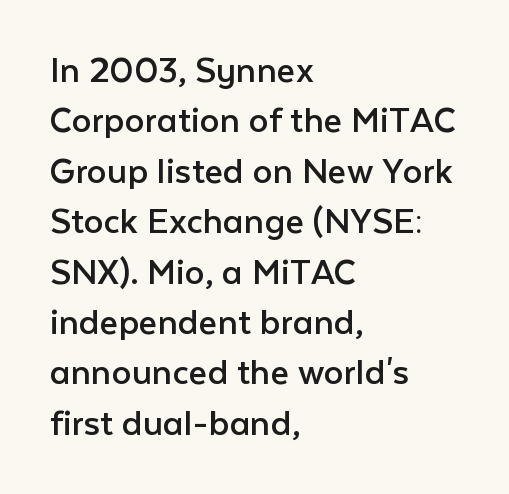
Q: Is the text bold? A: No.
Q: Is the text italic (slanted)? A: No, it is upright.
Q: Is the typeface a serif or a sans-serif typeface? A: Sans-serif.
Q: Is the text underlined? A: No.
Q: How is the paragraph aligned? A: Left-aligned.
Q: Is the spacing between letters normal or unusually wide? A: Normal.
Q: Is the spacing between lines tight, normal or loose? A: Normal.
Q: Width (condensed, normal, or wide)? A: Normal.
Q: Stroke contrast? A: Low.
Q: x-height? A: Medium.
Q: Monospaced? A: No.
